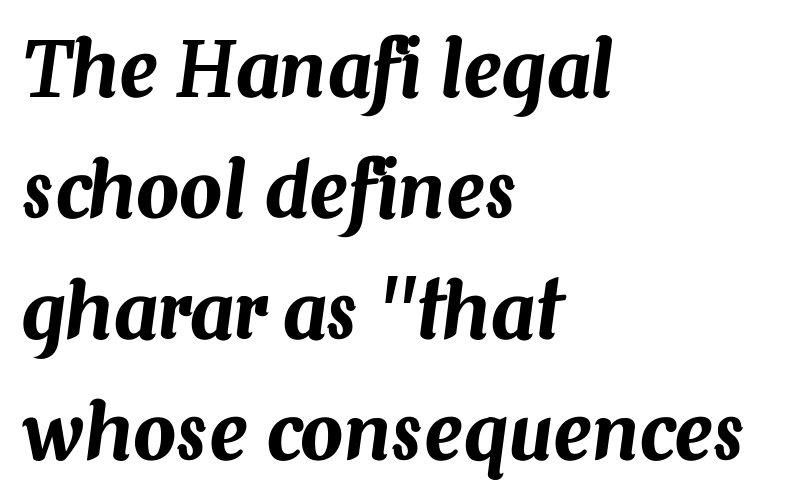
Q: Is the text italic (slanted)? A: Yes, it leans right by about 7 degrees.
Q: Is the text underlined? A: No.
Q: How is the paragraph aligned? A: Left-aligned.
Q: Is the spacing between letters normal or unusually wide? A: Normal.
Q: Is the spacing between lines tight, normal or loose? A: Normal.
Q: Width (condensed, normal, or wide)? A: Normal.
Q: Stroke contrast? A: Medium.
Q: x-height? A: Medium.
Q: Monospaced? A: No.
